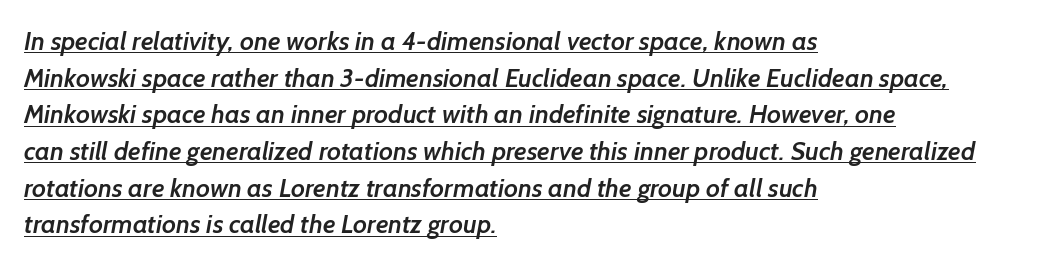
{"bold": "semi", "underline": "yes", "align": "left", "line_spacing": "normal", "line_spacing_ratio": 1.41, "letter_spacing": "normal", "letter_spacing_em": 0.0, "glyph_px": 26}
